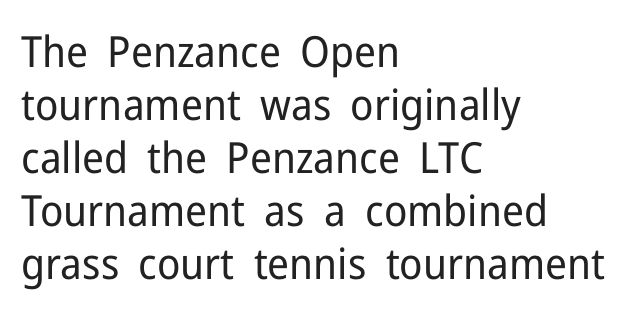
Is the type heavy? It reads as light-to-regular instead. A typesetter would call this proportional, since set widths differ per character. The rendering anchors every line to the left-hand side. Does the lettering tilt? It doesn't — this is upright.
